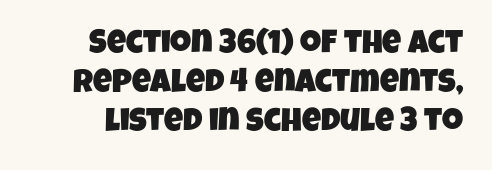
The passage shown is not underscored anywhere. The rendering uses natural spacing where letterforms have individual widths. The horizontal fit of the characters is conventional and even. The glyphs in this specimen are sans serif.
